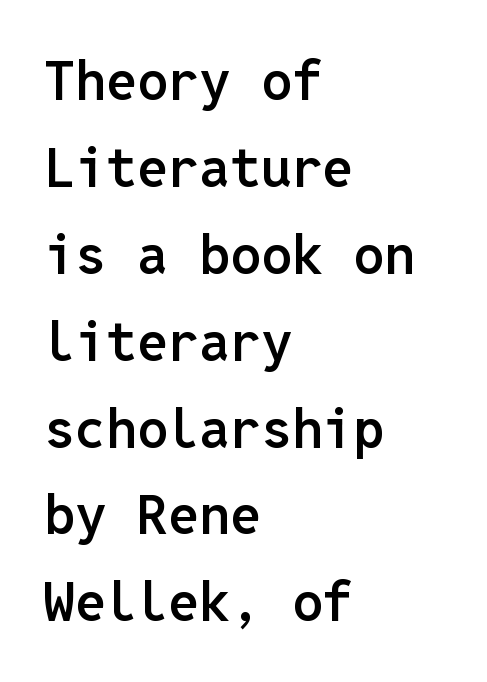
Note the uniform advance width — an 'i' takes as much space as an 'm'. Rule under the text: the space is simply empty. Typeset ragged right — the left edge is the straight one. The rendering keeps characters at their native spacing. The lines sit at an ordinary, default distance from one another. The rendering shows plain stroke endings on the letterforms — a sans-serif design.
